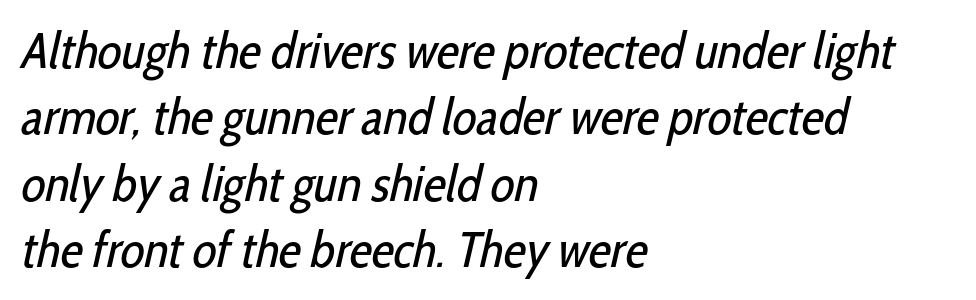
{"serif": "no", "bold": "no", "weight": "regular", "width": "condensed", "stroke_contrast": "low", "x_height": "medium", "monospaced": "no", "underline": "no", "align": "left", "line_spacing": "normal", "line_spacing_ratio": 1.33, "letter_spacing": "normal", "letter_spacing_em": 0.0, "glyph_px": 50}
